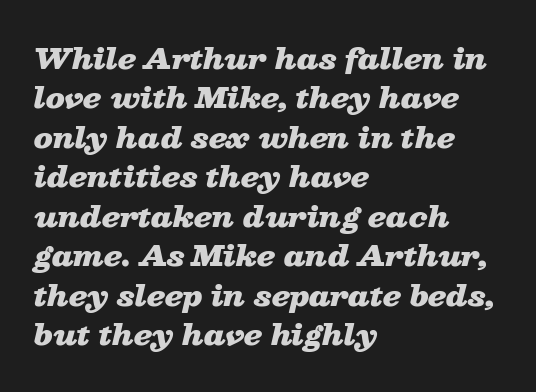
{"italic": "yes", "lean": "right", "slant_degrees": 13, "bold": "yes", "weight": "heavy", "width": "wide", "stroke_contrast": "low", "x_height": "medium", "monospaced": "no", "underline": "no", "align": "left", "line_spacing": "normal", "line_spacing_ratio": 1.41, "letter_spacing": "normal", "letter_spacing_em": 0.0, "glyph_px": 28}
